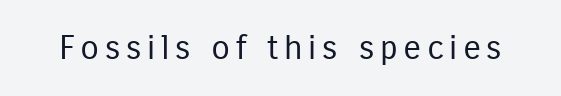
{"serif": "no", "italic": "no", "bold": "no", "weight": "regular", "width": "condensed", "stroke_contrast": "low", "x_height": "medium", "monospaced": "no", "underline": "no", "glyph_px": 34}
